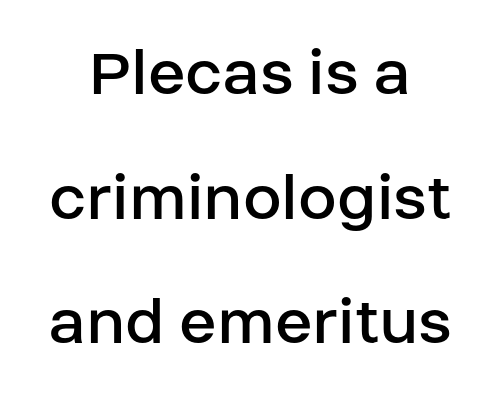
{"serif": "no", "italic": "no", "bold": "no", "weight": "regular", "width": "normal", "stroke_contrast": "low", "x_height": "large", "monospaced": "no", "underline": "no", "align": "center", "line_spacing_ratio": 1.78, "letter_spacing": "normal", "letter_spacing_em": 0.0, "glyph_px": 70}
